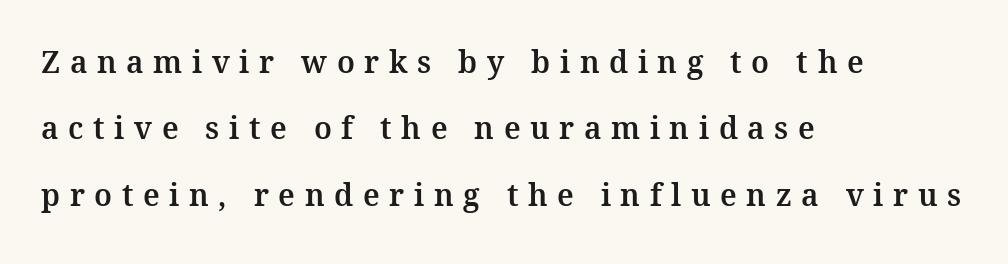
The image shows 30 px serif type, upright; set left-aligned, loose line spacing (2.21x), unusually wide letter spacing (+0.32 em), not underlined; medium stroke contrast and a medium x-height.
